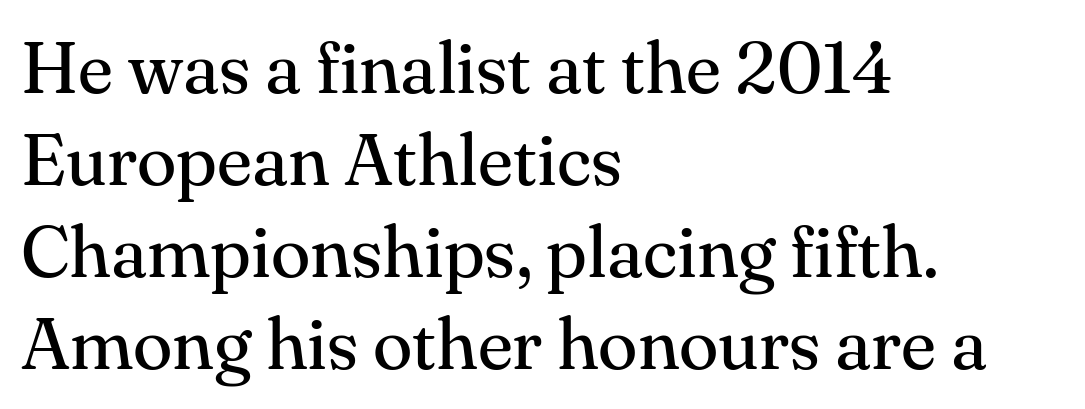
{"serif": "yes", "italic": "no", "bold": "no", "weight": "regular", "width": "normal", "stroke_contrast": "medium", "x_height": "small", "monospaced": "no", "underline": "no", "align": "left", "line_spacing": "normal", "line_spacing_ratio": 1.26, "letter_spacing": "normal", "letter_spacing_em": 0.0, "glyph_px": 73}
